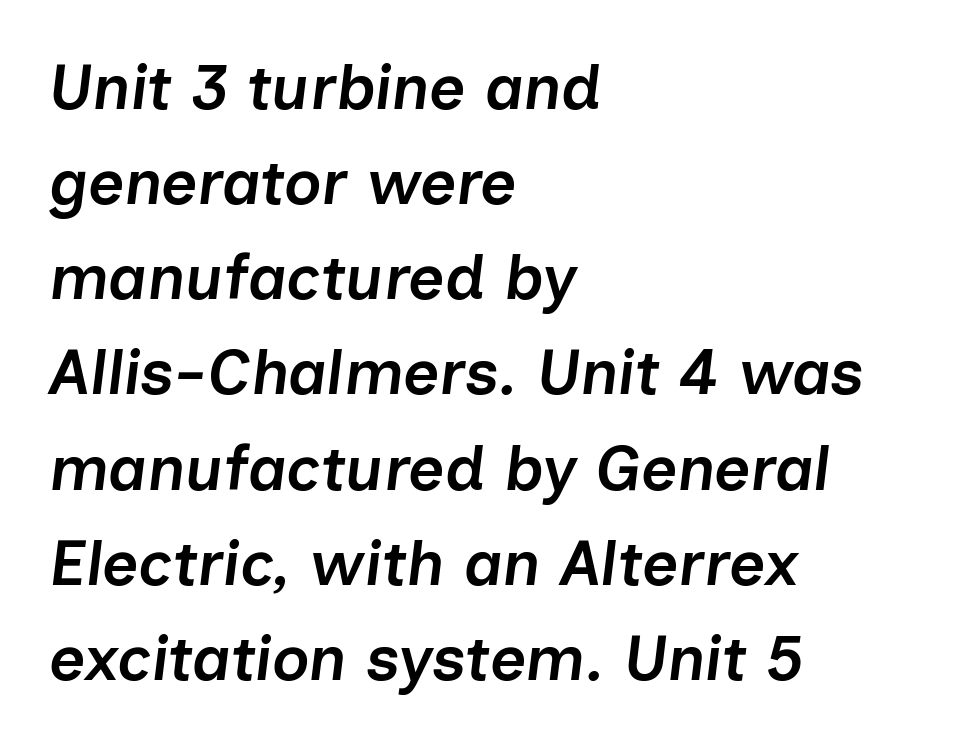
The image shows 63 px semibold type, italic (leaning right); set left-aligned, normal line spacing (1.51x), normal letter spacing, not underlined; low stroke contrast and a medium x-height.
